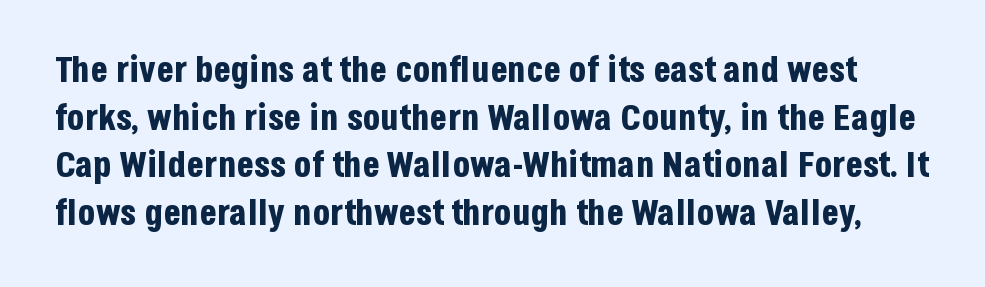
The image shows 36 px bold, condensed sans-serif type, upright; set normal line spacing (1.32x), normal letter spacing, not underlined; low stroke contrast and a large x-height.
